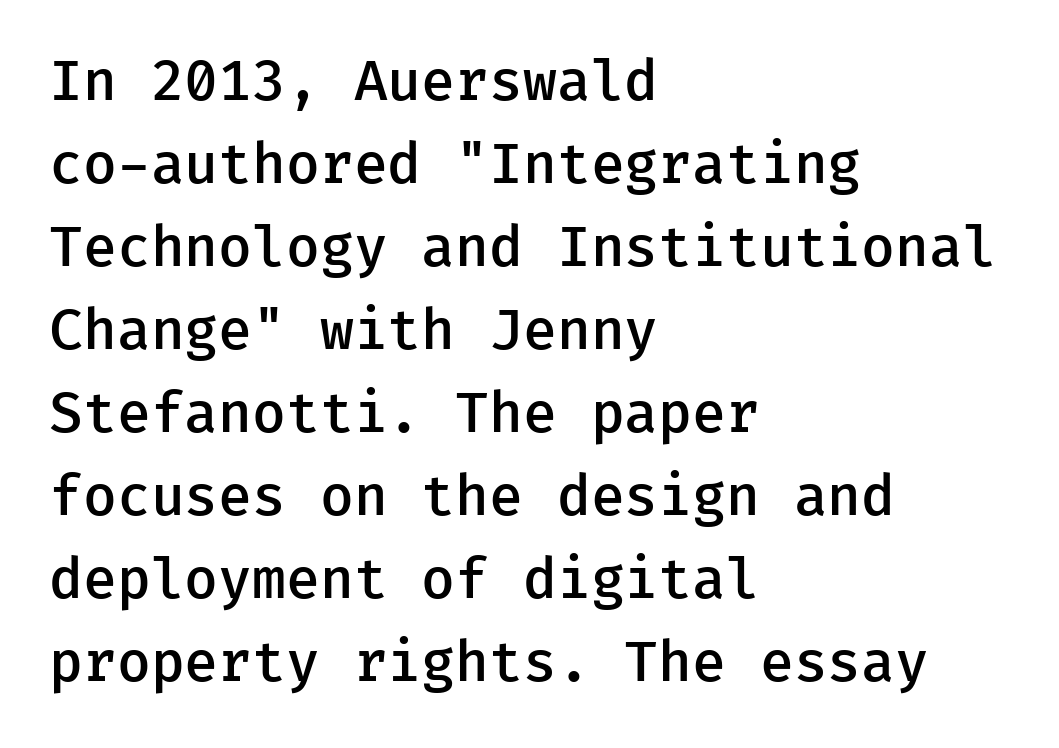
Q: Is the text bold? A: Semi-bold.
Q: Is the text italic (slanted)? A: No, it is upright.
Q: Is the typeface a serif or a sans-serif typeface? A: Sans-serif.
Q: Is the text underlined? A: No.
Q: How is the paragraph aligned? A: Left-aligned.
Q: Is the spacing between letters normal or unusually wide? A: Normal.
Q: Is the spacing between lines tight, normal or loose? A: Normal.
Q: Width (condensed, normal, or wide)? A: Normal.
Q: Stroke contrast? A: Low.
Q: x-height? A: Medium.
